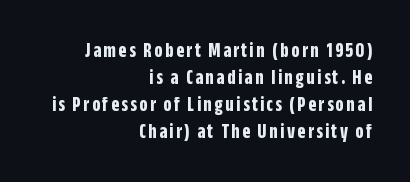
Q: Is the text bold? A: Yes.
Q: Is the text italic (slanted)? A: No, it is upright.
Q: Is the text underlined? A: No.
Q: How is the paragraph aligned? A: Right-aligned.
Q: Is the spacing between lines tight, normal or loose? A: Normal.
